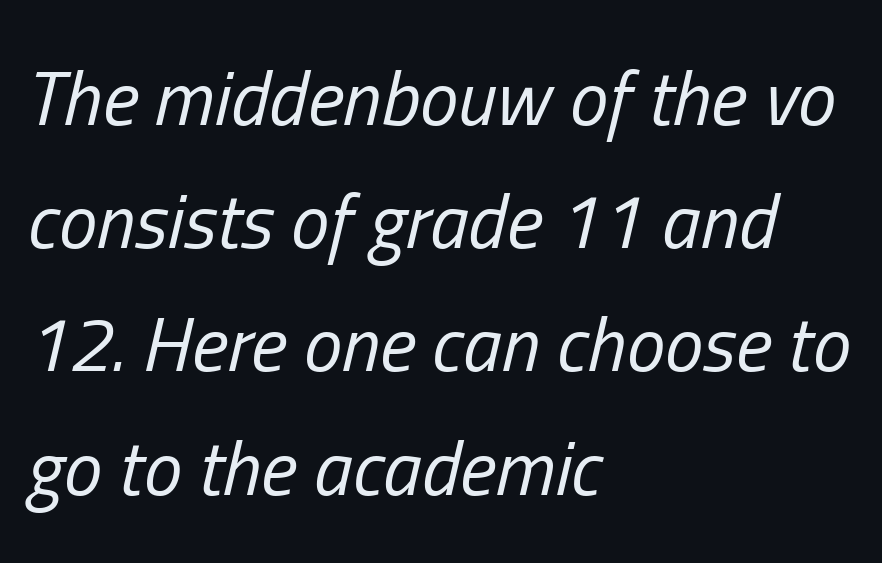
The image shows 77 px regular-weight, condensed type, italic (leaning right); set left-aligned, normal line spacing (1.6x), normal letter spacing, not underlined; low stroke contrast and a medium x-height.
